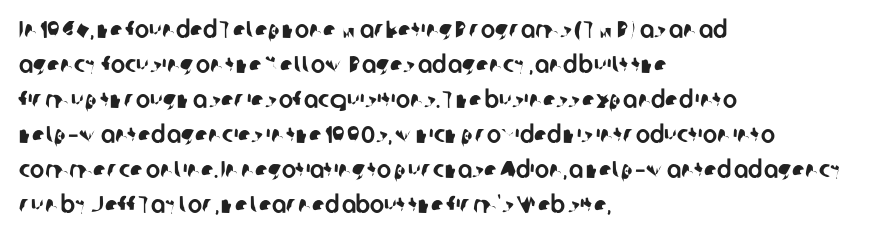
Students, note that the glyphs here touch the page at normal intervals. Left-aligned paragraph, ragged on the right. Check the space under the baseline: it is left empty. Notice how descenders clear the ascenders below comfortably — that's standard leading.
